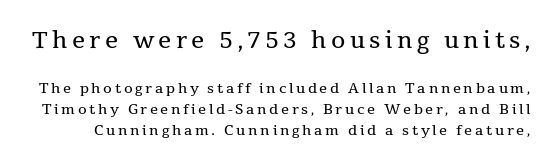
{"italic": "no", "bold": "no", "underline": "no", "line_spacing": "normal", "line_spacing_ratio": 1.53, "larger_block": "first", "size_ratio": 1.64, "glyph_px": 23}
